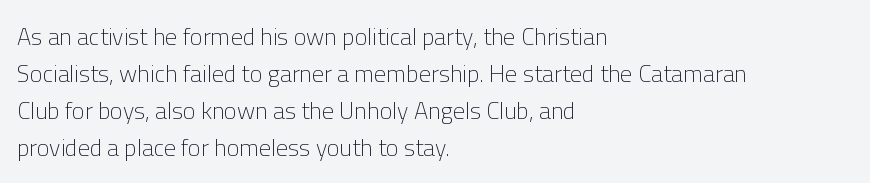
The image shows 24 px text type, upright; set left-aligned, normal line spacing (1.54x), normal letter spacing, not underlined.
